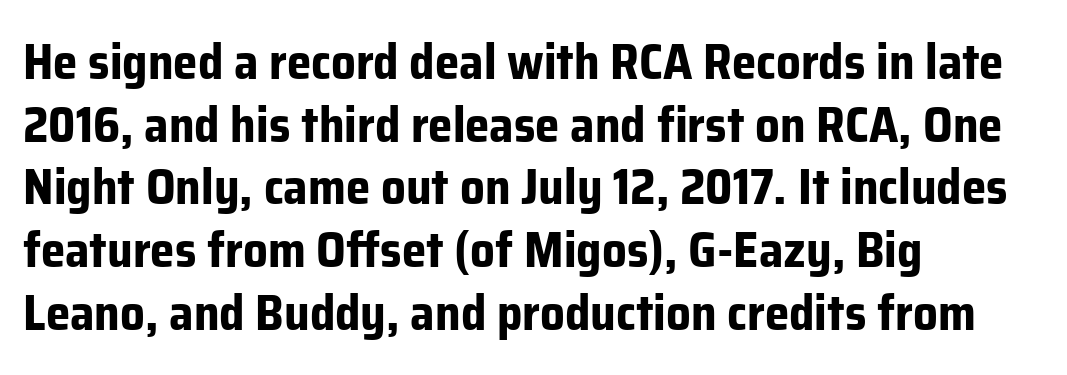
Q: Is the text bold? A: Yes.
Q: Is the text italic (slanted)? A: No, it is upright.
Q: Is the typeface a serif or a sans-serif typeface? A: Sans-serif.
Q: Is the text underlined? A: No.
Q: How is the paragraph aligned? A: Left-aligned.
Q: Is the spacing between letters normal or unusually wide? A: Normal.
Q: Is the spacing between lines tight, normal or loose? A: Normal.
Q: Width (condensed, normal, or wide)? A: Normal.
Q: Stroke contrast? A: Low.
Q: x-height? A: Medium.
Q: Monospaced? A: No.
